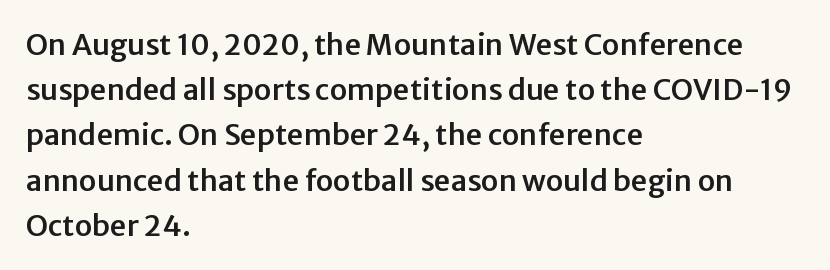
Q: Is the text italic (slanted)? A: No, it is upright.
Q: Is the typeface a serif or a sans-serif typeface? A: Sans-serif.
Q: Is the text underlined? A: No.
Q: How is the paragraph aligned? A: Left-aligned.
Q: Is the spacing between letters normal or unusually wide? A: Normal.
Q: Is the spacing between lines tight, normal or loose? A: Normal.
Q: Width (condensed, normal, or wide)? A: Normal.
Q: Stroke contrast? A: Low.
Q: x-height? A: Medium.
Q: Monospaced? A: No.
